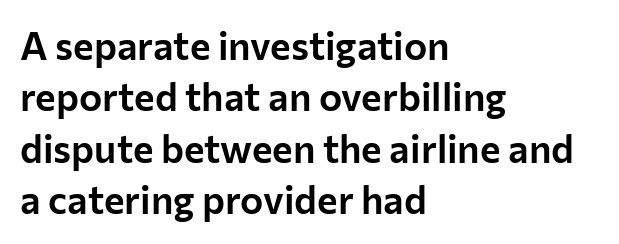
Q: Is the text italic (slanted)? A: No, it is upright.
Q: Is the typeface a serif or a sans-serif typeface? A: Sans-serif.
Q: Is the text underlined? A: No.
Q: How is the paragraph aligned? A: Left-aligned.
Q: Is the spacing between letters normal or unusually wide? A: Normal.
Q: Is the spacing between lines tight, normal or loose? A: Normal.
Q: Width (condensed, normal, or wide)? A: Normal.
Q: Stroke contrast? A: Low.
Q: x-height? A: Medium.
Q: Monospaced? A: No.
